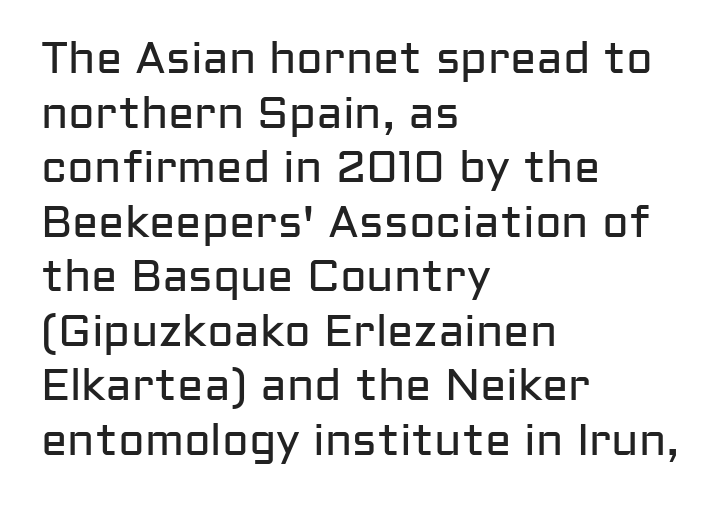
The image shows 44 px regular-weight sans-serif type, upright; set left-aligned, line spacing 1.24x, normal letter spacing, not underlined; low stroke contrast and a medium x-height.
